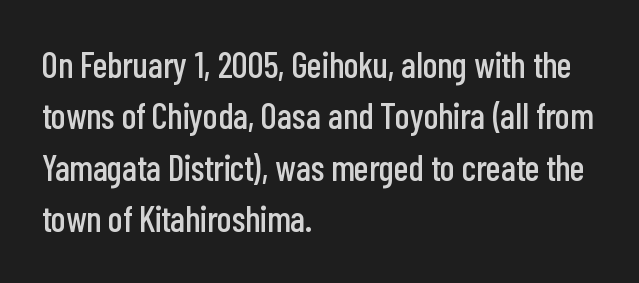
Q: Is the text italic (slanted)? A: No, it is upright.
Q: Is the typeface a serif or a sans-serif typeface? A: Sans-serif.
Q: Is the text underlined? A: No.
Q: How is the paragraph aligned? A: Left-aligned.
Q: Is the spacing between letters normal or unusually wide? A: Normal.
Q: Is the spacing between lines tight, normal or loose? A: Normal.
Q: Width (condensed, normal, or wide)? A: Condensed.
Q: Stroke contrast? A: Low.
Q: x-height? A: Medium.
Q: Monospaced? A: No.
